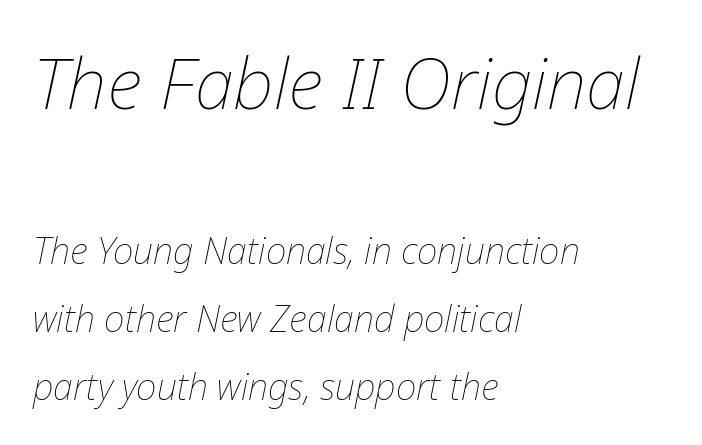
{"italic": "yes", "lean": "right", "slant_degrees": 12, "bold": "no", "weight": "thin", "width": "normal", "stroke_contrast": "low", "x_height": "medium", "monospaced": "no", "underline": "no", "align": "left", "line_spacing": "loose", "line_spacing_ratio": 1.9, "letter_spacing": "normal", "letter_spacing_em": 0.0, "larger_block": "first", "size_ratio": 1.97, "glyph_px": 71}
